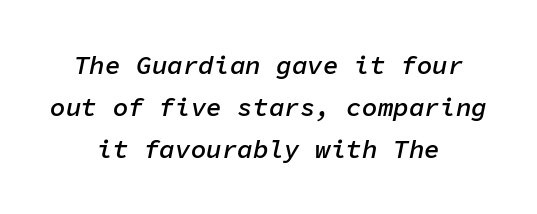
There's an unmistakable incline to the writing here. A student would call this center alignment; a typographer would say set centered. Vertical spacing — default. Summary of weight: moderately heavy, a semibold. The letters sit at their default tracking, neither squeezed nor spread. Descenders are the only things crossing below the line.
